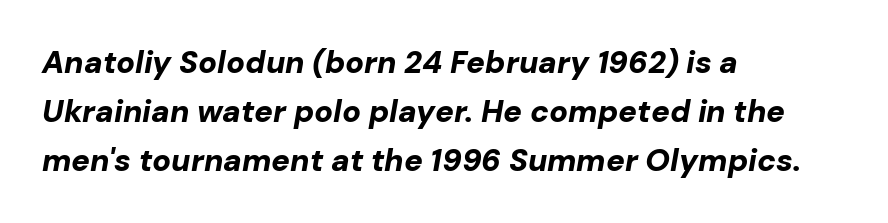
The image shows 31 px bold type, italic (leaning right); set left-aligned, normal line spacing (1.58x), normal letter spacing, not underlined; low stroke contrast and a medium x-height.
